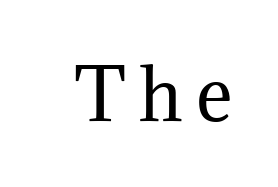
Q: Is the text bold? A: No.
Q: Is the text italic (slanted)? A: No, it is upright.
Q: Is the typeface a serif or a sans-serif typeface? A: Serif.
Q: Is the text underlined? A: No.
Q: Width (condensed, normal, or wide)? A: Normal.
Q: Stroke contrast? A: Medium.
Q: x-height? A: Medium.
Q: Monospaced? A: No.
